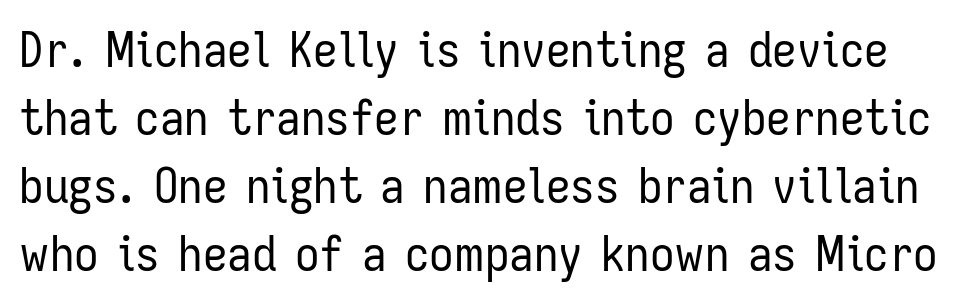
The image shows 49 px regular-weight, condensed sans-serif type, upright; set normal line spacing (1.39x), normal letter spacing, not underlined; low stroke contrast and a medium x-height.
